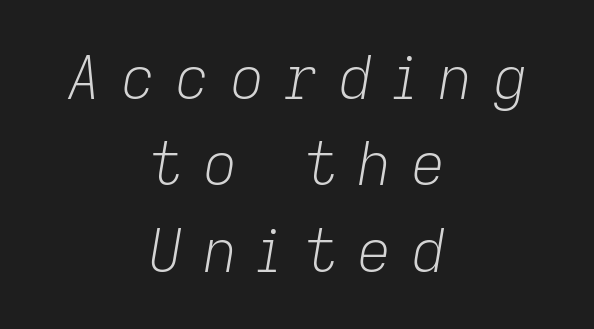
{"italic": "yes", "lean": "right", "slant_degrees": 9, "bold": "no", "weight": "light", "width": "normal", "stroke_contrast": "low", "x_height": "medium", "monospaced": "no", "underline": "no", "align": "center", "line_spacing": "normal", "line_spacing_ratio": 1.44, "letter_spacing": "wide", "letter_spacing_em": 0.33, "glyph_px": 60}
